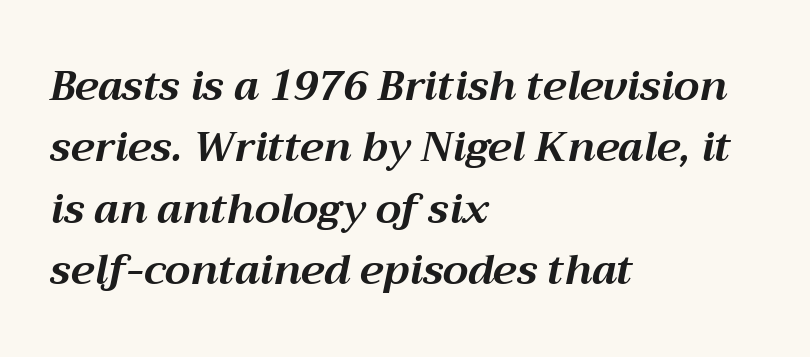
{"italic": "yes", "lean": "right", "slant_degrees": 12, "bold": "yes", "weight": "bold", "width": "normal", "stroke_contrast": "medium", "x_height": "medium", "monospaced": "no", "underline": "no", "align": "left", "line_spacing": "normal", "line_spacing_ratio": 1.5, "letter_spacing": "normal", "letter_spacing_em": 0.0, "glyph_px": 41}
